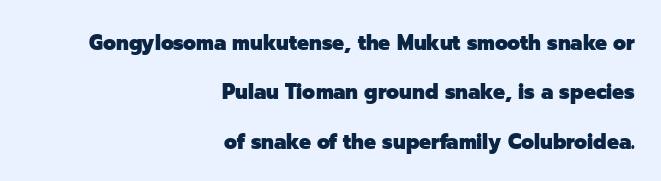
The characters look thick and weighty, a clear bold. Between one letter and the next there's only the usual sliver of space. This sample trades compactness for vertical openness between lines. Teacher's note: observe the even right margin — that is flush-right alignment. Any mark beneath the type? The region is blank. Italic? Not at all — the glyphs are vertical.
